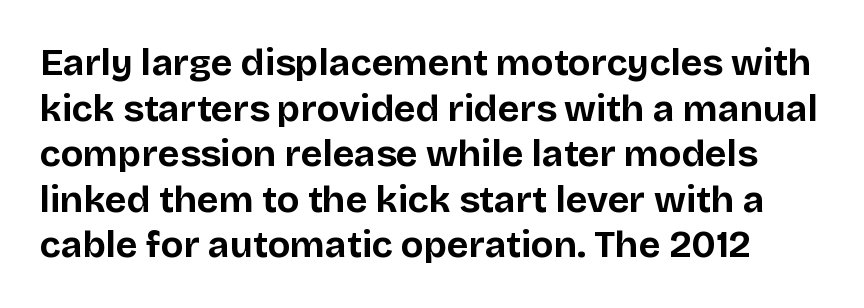
{"serif": "no", "italic": "no", "bold": "yes", "weight": "bold", "width": "normal", "stroke_contrast": "low", "x_height": "large", "monospaced": "no", "underline": "no", "line_spacing_ratio": 1.23, "letter_spacing": "normal", "letter_spacing_em": 0.0, "glyph_px": 37}
